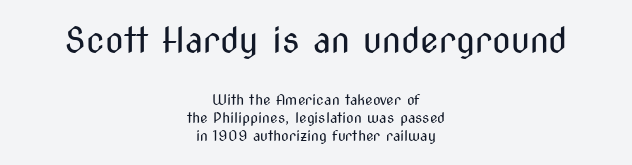
{"serif": "no", "italic": "no", "bold": "no", "weight": "regular", "width": "condensed", "stroke_contrast": "medium", "x_height": "medium", "monospaced": "no", "underline": "no", "align": "center", "line_spacing": "normal", "line_spacing_ratio": 1.31, "letter_spacing": "normal", "letter_spacing_em": 0.0, "larger_block": "first", "size_ratio": 2.43, "glyph_px": 34}
